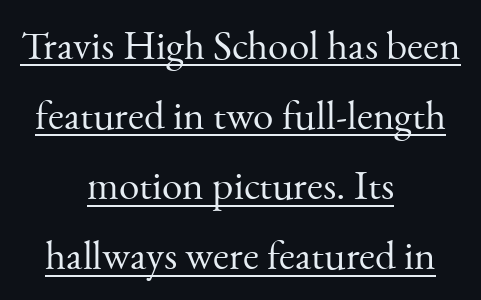
{"serif": "yes", "italic": "no", "bold": "no", "weight": "light", "width": "normal", "stroke_contrast": "medium", "x_height": "small", "monospaced": "no", "underline": "yes", "align": "center", "line_spacing_ratio": 1.71, "letter_spacing": "normal", "letter_spacing_em": 0.0, "glyph_px": 41}
